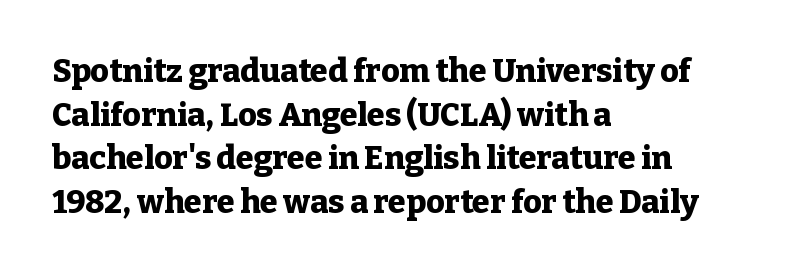
Q: Is the text bold? A: Yes.
Q: Is the text italic (slanted)? A: No, it is upright.
Q: Is the typeface a serif or a sans-serif typeface? A: Serif.
Q: Is the text underlined? A: No.
Q: How is the paragraph aligned? A: Left-aligned.
Q: Is the spacing between letters normal or unusually wide? A: Normal.
Q: Is the spacing between lines tight, normal or loose? A: Normal.
Q: Width (condensed, normal, or wide)? A: Normal.
Q: Stroke contrast? A: Low.
Q: x-height? A: Medium.
Q: Monospaced? A: No.
